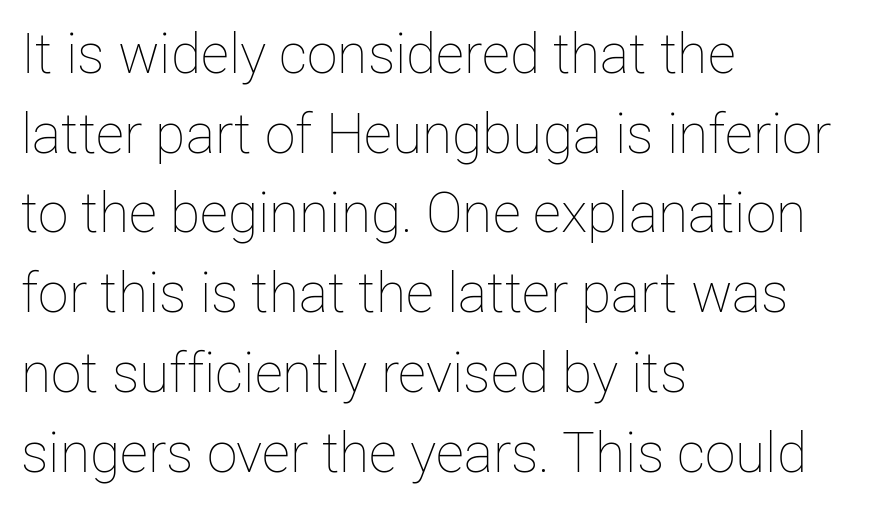
{"italic": "no", "bold": "no", "weight": "thin", "width": "normal", "stroke_contrast": "low", "x_height": "medium", "monospaced": "no", "underline": "no", "align": "left", "line_spacing": "normal", "line_spacing_ratio": 1.45, "letter_spacing": "normal", "letter_spacing_em": 0.0, "glyph_px": 55}
